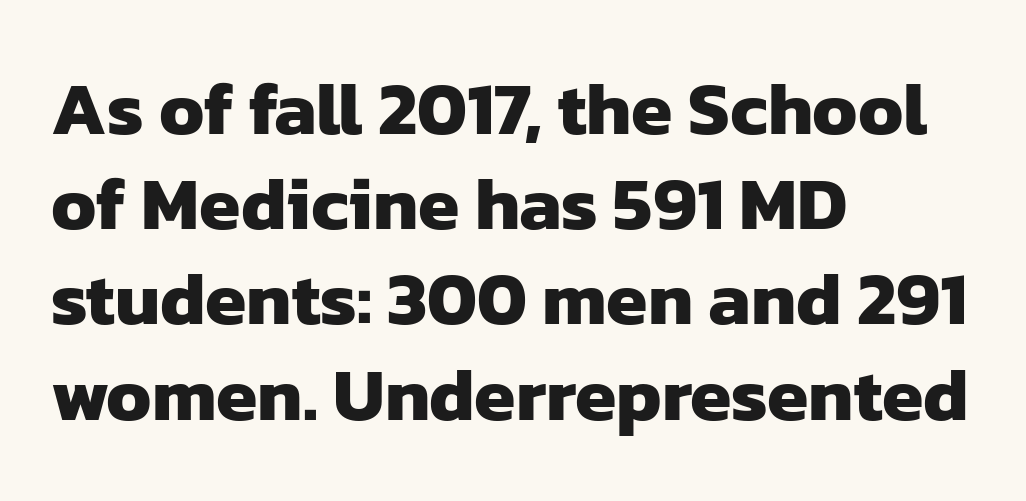
Q: Is the text bold? A: Yes.
Q: Is the typeface a serif or a sans-serif typeface? A: Sans-serif.
Q: Is the text underlined? A: No.
Q: How is the paragraph aligned? A: Left-aligned.
Q: Is the spacing between letters normal or unusually wide? A: Normal.
Q: Is the spacing between lines tight, normal or loose? A: Normal.
Q: Width (condensed, normal, or wide)? A: Normal.
Q: Stroke contrast? A: Low.
Q: x-height? A: Medium.
Q: Monospaced? A: No.
